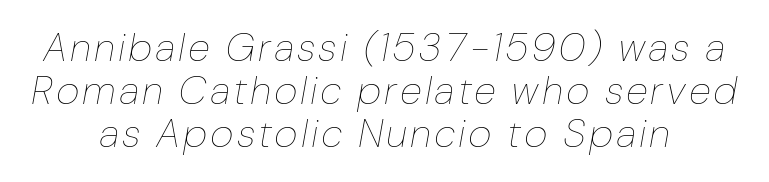
{"italic": "yes", "lean": "right", "slant_degrees": 10, "bold": "no", "weight": "thin", "width": "condensed", "stroke_contrast": "low", "x_height": "medium", "monospaced": "no", "underline": "no", "align": "center", "line_spacing": "tight", "line_spacing_ratio": 1.08, "glyph_px": 40}
